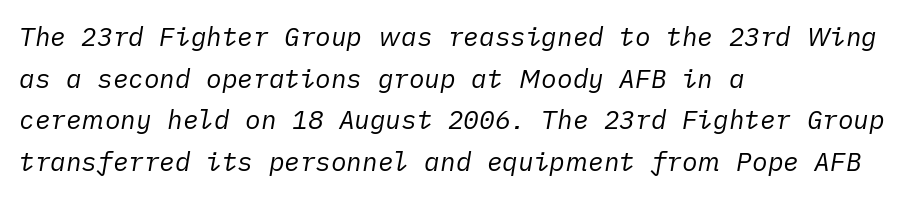
Q: Is the text bold? A: No.
Q: Is the text italic (slanted)? A: Yes, it leans right by about 10 degrees.
Q: Is the text underlined? A: No.
Q: How is the paragraph aligned? A: Left-aligned.
Q: Is the spacing between letters normal or unusually wide? A: Normal.
Q: Is the spacing between lines tight, normal or loose? A: Normal.
